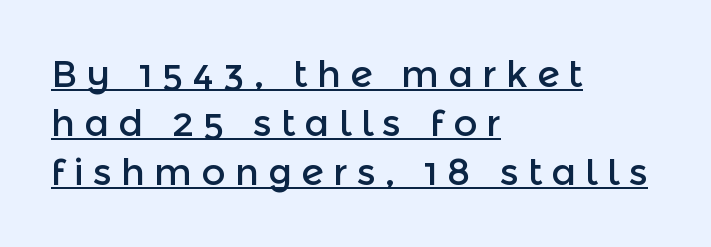
The horizontal fit of the characters is loose and conspicuously gappy. This is sans-serif lettering, the kind often seen on screens and signage. Casual observation: everything's shoved over to the left. Rows of type keep a routine distance in the vertical direction. Somebody hit Ctrl+U on this one — the words are underlined. This sample has the flowing, uneven cadence of proportional lettering.
